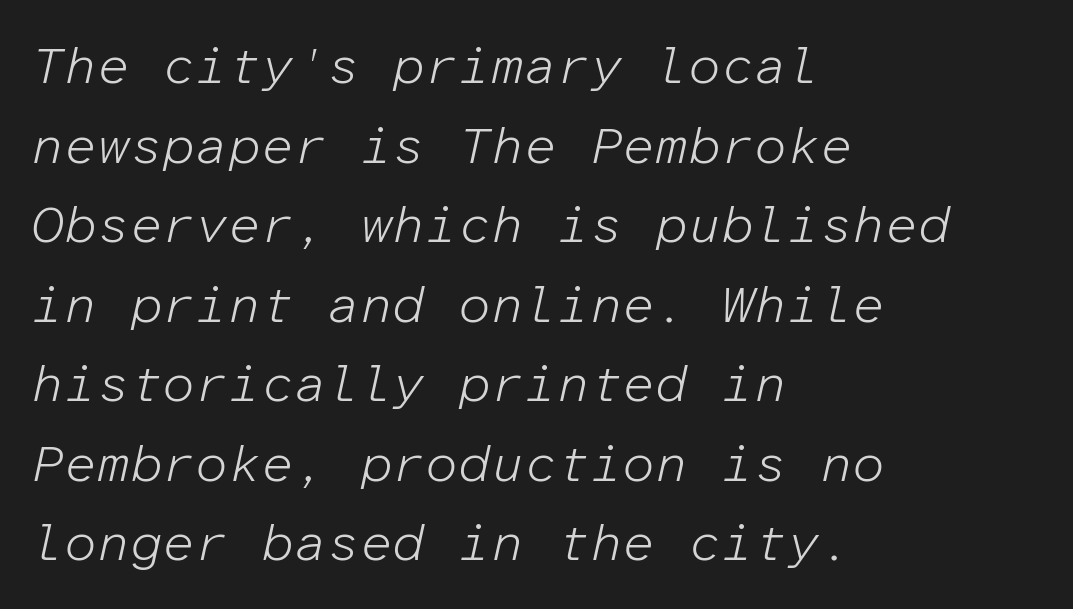
The image shows 52 px light type, italic (leaning right), monospaced; set left-aligned, normal line spacing (1.53x), normal letter spacing, not underlined; low stroke contrast and a medium x-height.
